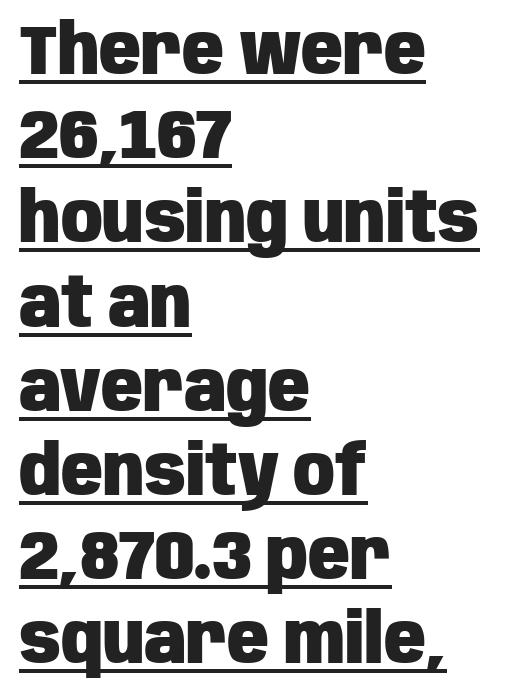
{"serif": "no", "italic": "no", "bold": "yes", "weight": "heavy", "width": "condensed", "stroke_contrast": "low", "x_height": "large", "monospaced": "no", "underline": "yes", "align": "left", "line_spacing_ratio": 1.22, "letter_spacing": "normal", "letter_spacing_em": 0.0, "glyph_px": 69}
